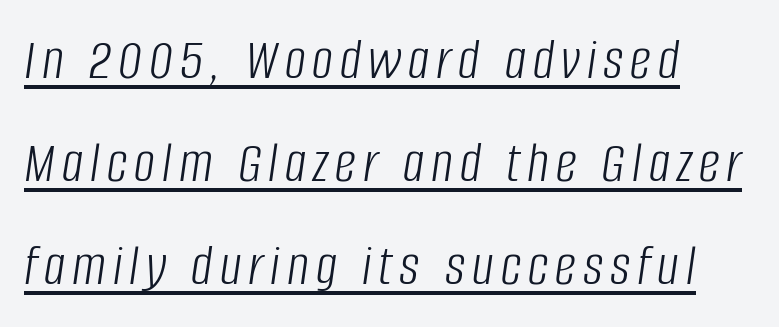
Q: Is the text bold? A: No.
Q: Is the text italic (slanted)? A: Yes, it leans right by about 8 degrees.
Q: Is the text underlined? A: Yes.
Q: How is the paragraph aligned? A: Left-aligned.
Q: Width (condensed, normal, or wide)? A: Condensed.
Q: Stroke contrast? A: Low.
Q: x-height? A: Large.
Q: Monospaced? A: No.
